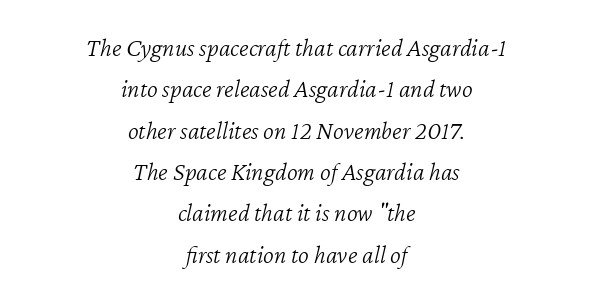
{"italic": "yes", "lean": "right", "slant_degrees": 12, "bold": "no", "underline": "no", "align": "center", "line_spacing": "normal", "line_spacing_ratio": 1.59, "letter_spacing": "normal", "letter_spacing_em": 0.0, "glyph_px": 26}
